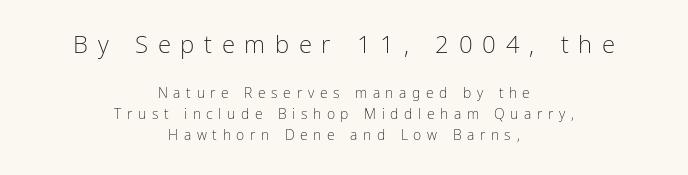
Q: Is the text bold? A: No.
Q: Is the text italic (slanted)? A: No, it is upright.
Q: Is the text underlined? A: No.
Q: How is the paragraph aligned? A: Centered.
Q: Is the spacing between letters normal or unusually wide? A: Unusually wide.
Q: Is the spacing between lines tight, normal or loose? A: Normal.
Q: Which block of text is set in a larger size, the first (top) or the second (bottom)? A: The first (top) one.
